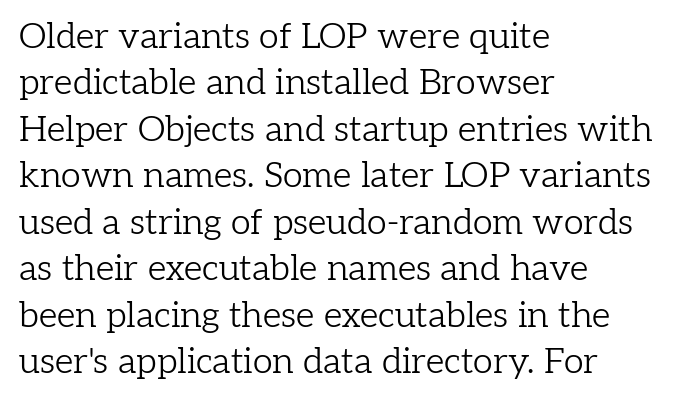
{"serif": "yes", "italic": "no", "bold": "no", "weight": "light", "width": "normal", "stroke_contrast": "low", "x_height": "medium", "monospaced": "no", "underline": "no", "align": "left", "line_spacing": "normal", "line_spacing_ratio": 1.29, "letter_spacing": "normal", "letter_spacing_em": 0.0, "glyph_px": 36}
